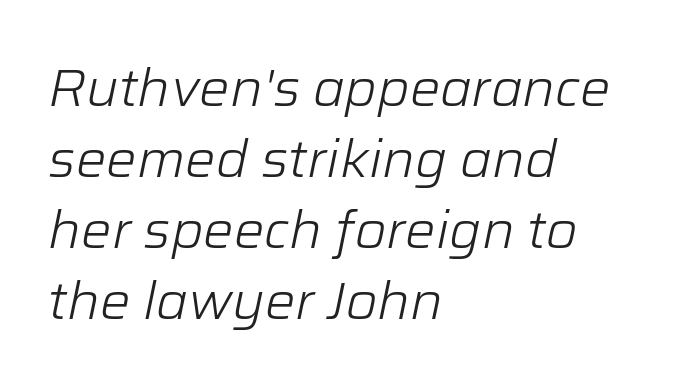
The typography opts for an oblique posture over an upright one. Plain, unruled lines of type. No chunkiness to these letters — they're not bold. The paragraph has a hard left edge and a soft right edge. Characters follow at the spacing the type designer built in. Compared with typical paragraphs, the rows here are spaced about the same.
